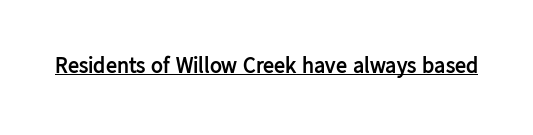
The face used here is rendered with its standard letterfit. These lines were composed using upright roman letters. Strokes here are thick enough to call this a true bold. Is there an underline? Yes — a line sits under the letters.
